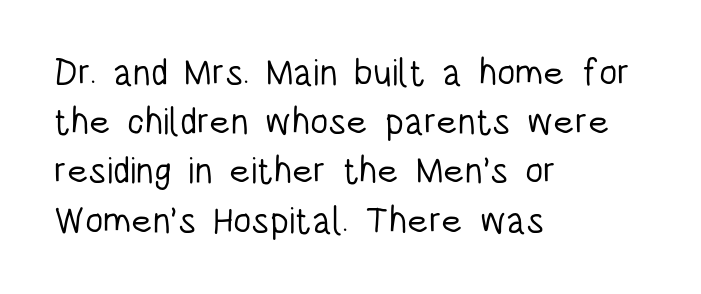
Q: Is the text bold? A: No.
Q: Is the text italic (slanted)? A: No, it is upright.
Q: Is the typeface a serif or a sans-serif typeface? A: Sans-serif.
Q: Is the text underlined? A: No.
Q: How is the paragraph aligned? A: Left-aligned.
Q: Is the spacing between letters normal or unusually wide? A: Normal.
Q: Is the spacing between lines tight, normal or loose? A: Normal.
Q: Width (condensed, normal, or wide)? A: Condensed.
Q: Stroke contrast? A: Low.
Q: x-height? A: Large.
Q: Monospaced? A: No.
